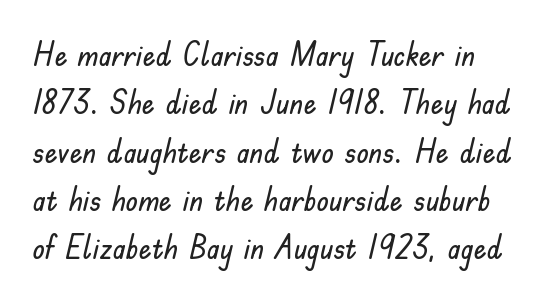
The rendering shows plain stroke endings on the letterforms — a sans-serif design. There is no visible air inserted between adjacent glyphs. The zone under the glyphs is completely vacant. Leading matches the norm, producing a regular column. A typesetter would call this proportional, since set widths differ per character.
